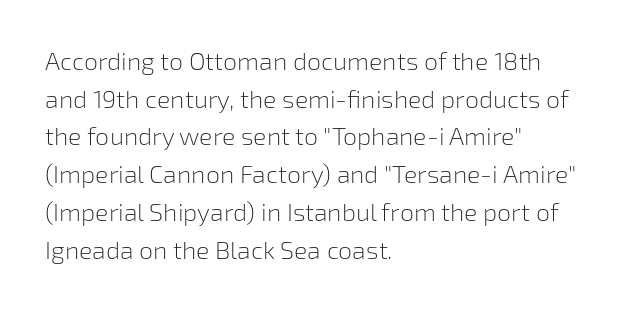
The face used here is rendered with its standard letterfit. Just letters on the line, the space beneath them empty. Caption: face not bold, strokes unweighted. Line spacing here is normal.
